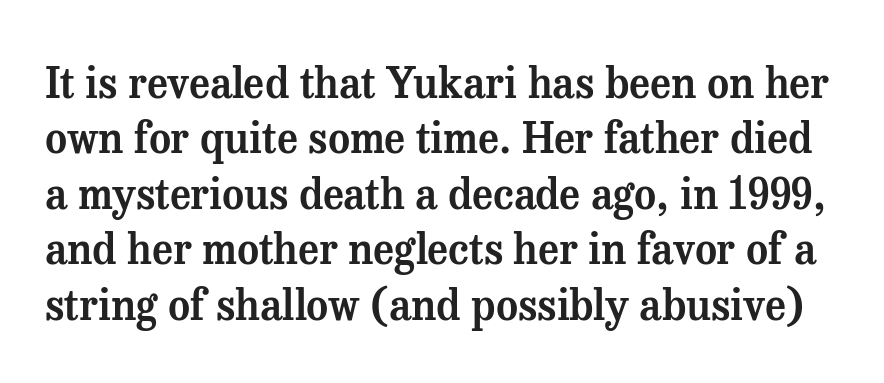
Q: Is the text italic (slanted)? A: No, it is upright.
Q: Is the typeface a serif or a sans-serif typeface? A: Serif.
Q: Is the text underlined? A: No.
Q: Is the spacing between letters normal or unusually wide? A: Normal.
Q: Is the spacing between lines tight, normal or loose? A: Normal.
Q: Width (condensed, normal, or wide)? A: Normal.
Q: Stroke contrast? A: Medium.
Q: x-height? A: Medium.
Q: Monospaced? A: No.
